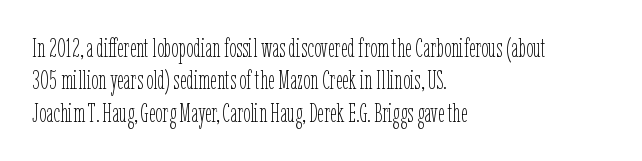
The image shows 26 px text type, upright; set left-aligned, normal line spacing (1.25x), normal letter spacing, not underlined.
